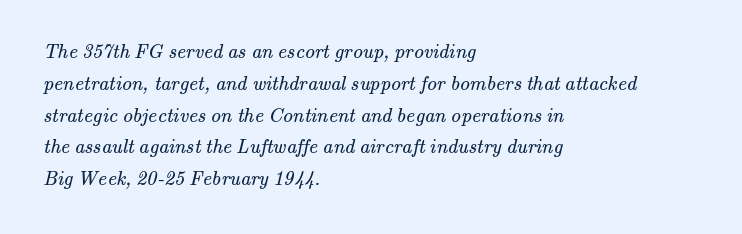
The image shows 20 px text type; set left-aligned, normal line spacing (1.59x), normal letter spacing, not underlined.
